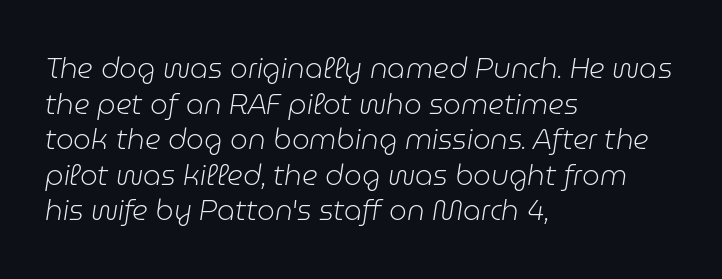
Quick note: interline space is typical. Here the designer chose a conventional face with non-uniform glyph widths. No extra ink here — the face is not bold. Slanted lettering throughout. Spacing between characters is what you'd get straight out of the box.
